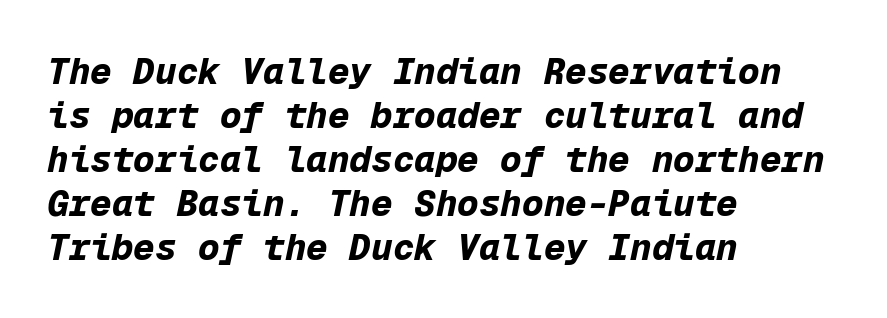
How heavy is the stroke? Heavy — this is a bold. The strip under each line holds only bare page. Each letter, wide or thin by design, is forced into the same width here. Characters follow at the spacing the type designer built in. Horizontally, the lines are justified to the leading edge only. When letters slant like this, we call the style italic.
